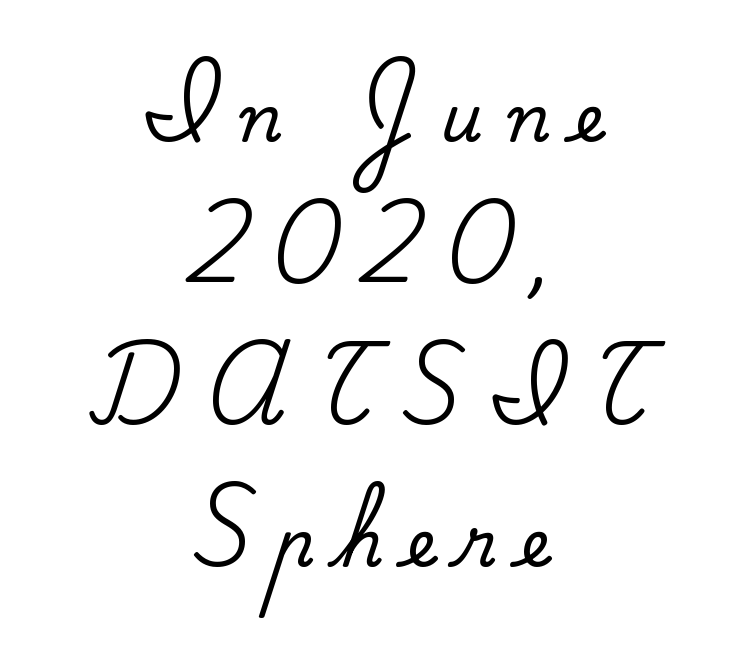
Letter spacing: wide. Bare-footed words on every line. Notice how the passage keeps no hard edge, just a central spine. A typesetter would label this face a serif.
